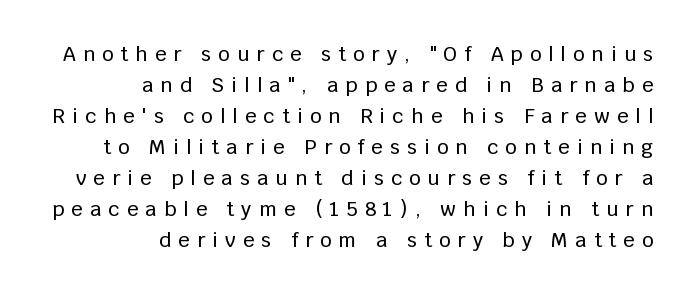
{"italic": "no", "underline": "no", "align": "right", "line_spacing": "normal", "line_spacing_ratio": 1.55, "letter_spacing": "wide", "letter_spacing_em": 0.36, "glyph_px": 20}
